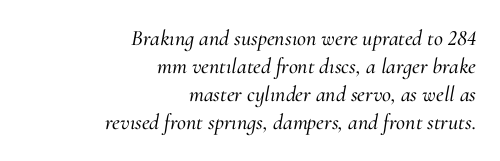
Students, observe: this is what conventionally led text looks like. The strip under each line holds only bare page. Observe the lean: these are italic letterforms. The rendering keeps characters at their native spacing. Every row of glyphs terminates at an identical x-position on the right.
